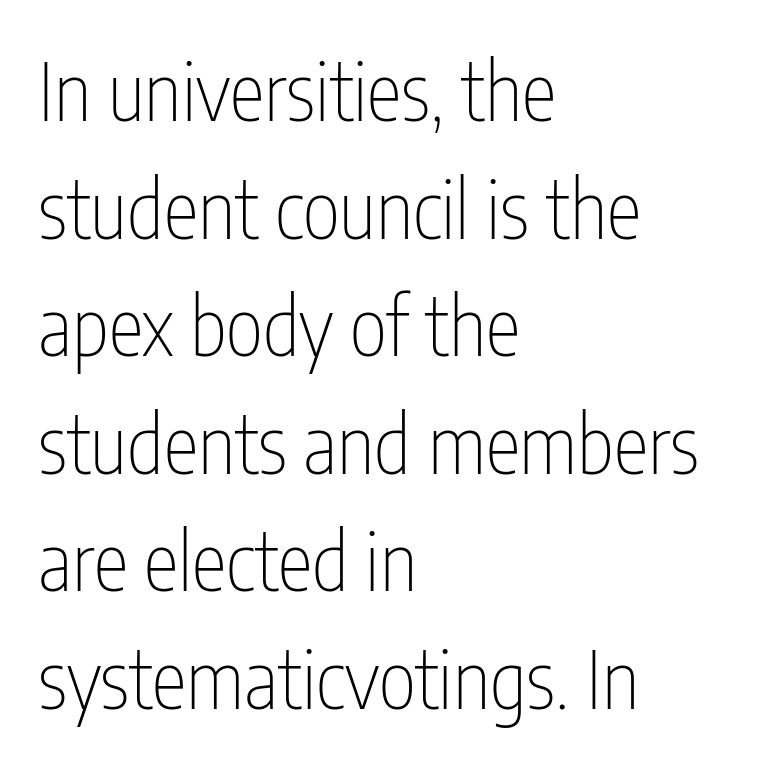
{"serif": "no", "italic": "no", "bold": "no", "weight": "thin", "width": "condensed", "stroke_contrast": "low", "x_height": "medium", "monospaced": "no", "underline": "no", "align": "left", "line_spacing": "normal", "line_spacing_ratio": 1.47, "letter_spacing": "normal", "letter_spacing_em": 0.0, "glyph_px": 80}
